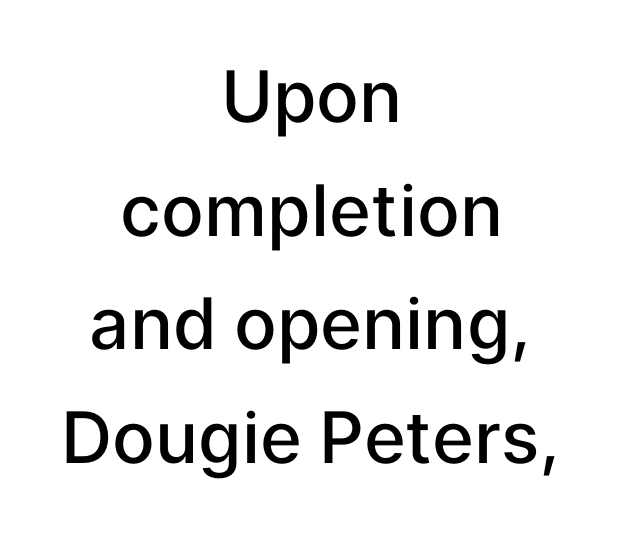
Is the letter spacing exaggerated? No — it looks like the ordinary default. Type without underlining. Typesetter's note: demi weight, one step under bold. Ascenders rise straight up at ninety degrees.
